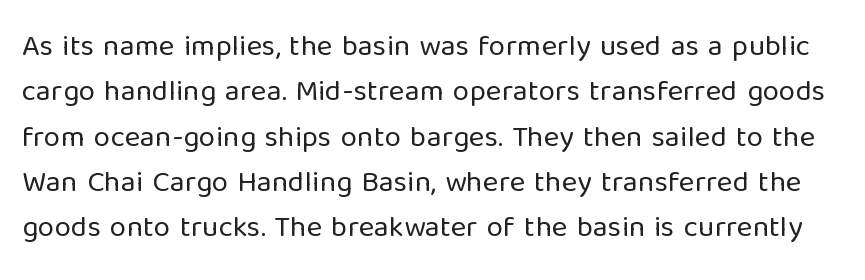
Q: Is the text bold? A: No.
Q: Is the text italic (slanted)? A: No, it is upright.
Q: Is the typeface a serif or a sans-serif typeface? A: Sans-serif.
Q: Is the text underlined? A: No.
Q: Is the spacing between letters normal or unusually wide? A: Normal.
Q: Is the spacing between lines tight, normal or loose? A: Normal.
Q: Width (condensed, normal, or wide)? A: Normal.
Q: Stroke contrast? A: Low.
Q: x-height? A: Medium.
Q: Monospaced? A: No.
